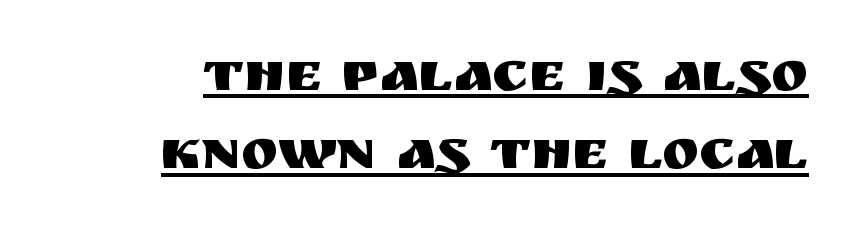
{"serif": "no", "italic": "no", "width": "normal", "stroke_contrast": "medium", "x_height": "large", "monospaced": "no", "underline": "yes", "line_spacing": "normal", "line_spacing_ratio": 1.4, "letter_spacing": "normal", "letter_spacing_em": 0.0, "glyph_px": 56}
